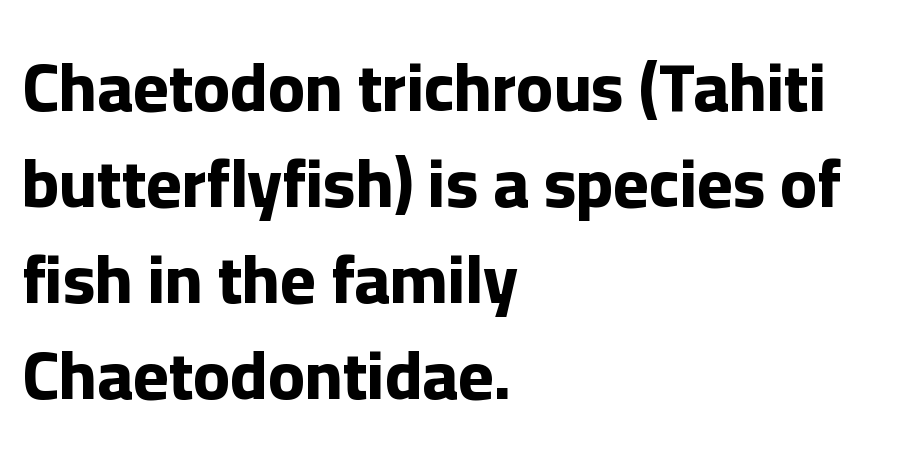
Q: Is the text bold? A: Yes.
Q: Is the text italic (slanted)? A: No, it is upright.
Q: Is the typeface a serif or a sans-serif typeface? A: Sans-serif.
Q: Is the text underlined? A: No.
Q: How is the paragraph aligned? A: Left-aligned.
Q: Is the spacing between letters normal or unusually wide? A: Normal.
Q: Is the spacing between lines tight, normal or loose? A: Normal.
Q: Width (condensed, normal, or wide)? A: Normal.
Q: Stroke contrast? A: Low.
Q: x-height? A: Medium.
Q: Monospaced? A: No.
